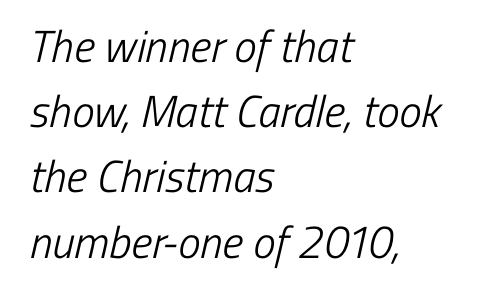
{"serif": "no", "bold": "no", "weight": "light", "width": "condensed", "stroke_contrast": "low", "x_height": "medium", "monospaced": "no", "underline": "no", "align": "left", "line_spacing": "normal", "line_spacing_ratio": 1.45, "letter_spacing": "normal", "letter_spacing_em": 0.0, "glyph_px": 45}
